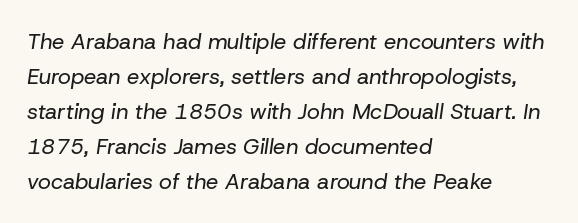
Q: Is the text bold? A: No.
Q: Is the text italic (slanted)? A: Yes, it leans right by about 8 degrees.
Q: Is the text underlined? A: No.
Q: How is the paragraph aligned? A: Left-aligned.
Q: Is the spacing between letters normal or unusually wide? A: Normal.
Q: Is the spacing between lines tight, normal or loose? A: Normal.
